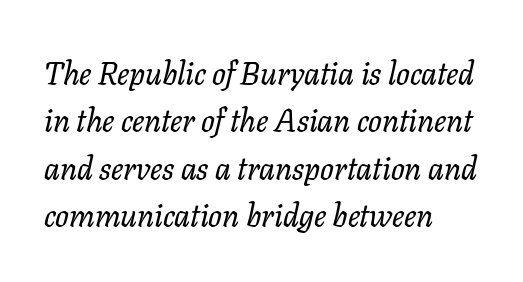
Leftover space on each line is placed entirely after the last word. Rendered with sloped, italic letterforms. Rule under the text: the space is simply empty. The gaps between neighbouring characters are ordinary and unremarkable. Unlike a clean sans, this face finishes its strokes with serifs. You could not count columns in this text — the font is proportionally spaced.
